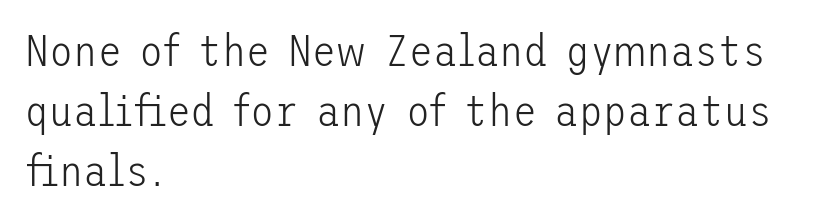
{"serif": "no", "italic": "no", "bold": "no", "weight": "light", "width": "normal", "stroke_contrast": "low", "x_height": "medium", "underline": "no", "align": "left", "line_spacing": "normal", "line_spacing_ratio": 1.36, "letter_spacing": "normal", "letter_spacing_em": 0.0, "glyph_px": 44}
